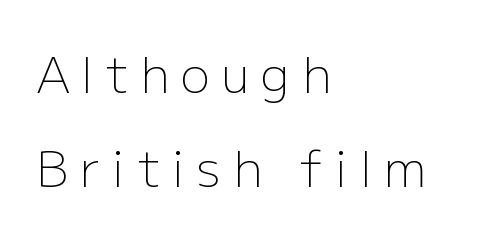
Type without underlining. This is not heavy type; no bold has been used. Is this a fixed-width face? No — the glyphs have proportional, varying widths. The ragged edge is on the right, which tells us the setting is flush left. Tracking here is generous; glyphs stand well apart from one another. You can tell from the bare stems that sans-serif type was used.
